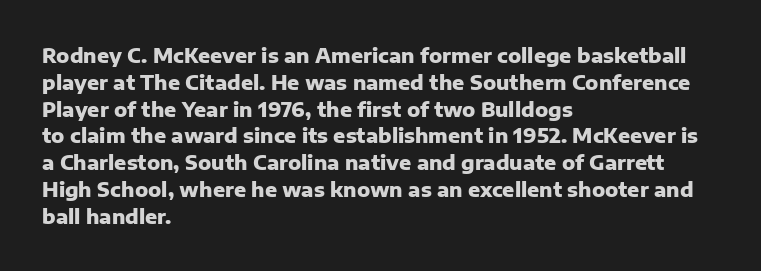
{"italic": "no", "bold": "yes", "underline": "no", "align": "left", "line_spacing": "normal", "line_spacing_ratio": 1.34, "letter_spacing": "normal", "letter_spacing_em": 0.0, "glyph_px": 20}
